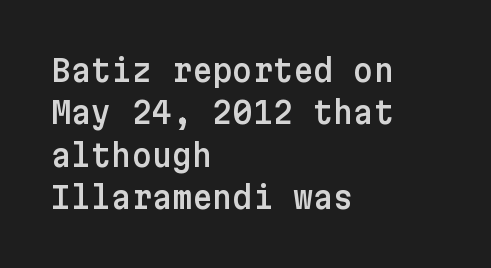
The image shows 31 px sans-serif type, upright; set left-aligned, normal line spacing (1.37x), normal letter spacing, not underlined; low stroke contrast and a medium x-height.
